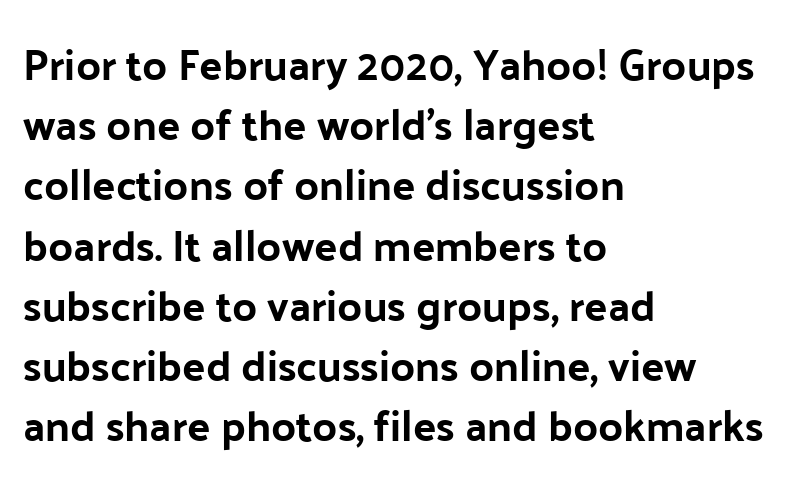
Q: Is the text italic (slanted)? A: No, it is upright.
Q: Is the typeface a serif or a sans-serif typeface? A: Sans-serif.
Q: Is the text underlined? A: No.
Q: How is the paragraph aligned? A: Left-aligned.
Q: Is the spacing between letters normal or unusually wide? A: Normal.
Q: Is the spacing between lines tight, normal or loose? A: Normal.
Q: Width (condensed, normal, or wide)? A: Normal.
Q: Stroke contrast? A: Low.
Q: x-height? A: Medium.
Q: Monospaced? A: No.
